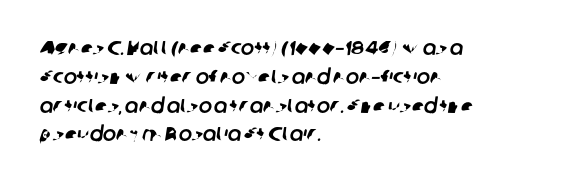
Q: Is the text underlined? A: No.
Q: How is the paragraph aligned? A: Left-aligned.
Q: Is the spacing between letters normal or unusually wide? A: Normal.
Q: Is the spacing between lines tight, normal or loose? A: Normal.
